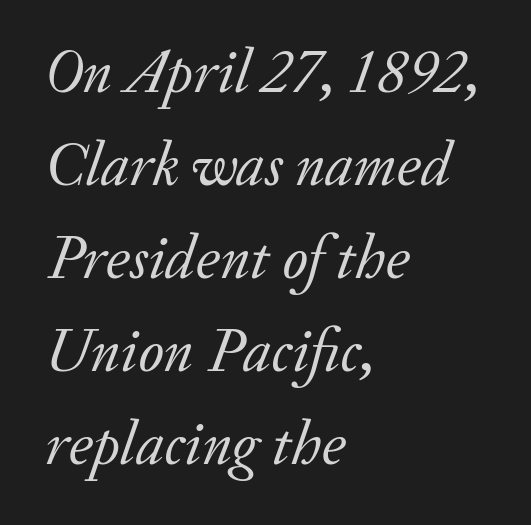
The image shows 62 px regular-weight serif type, italic (leaning right); set left-aligned, normal line spacing (1.5x), normal letter spacing, not underlined; low stroke contrast and a small x-height.
